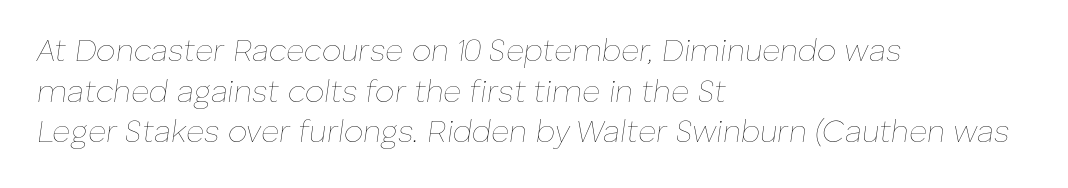
{"italic": "yes", "lean": "right", "slant_degrees": 8, "bold": "no", "weight": "thin", "width": "normal", "stroke_contrast": "low", "x_height": "medium", "monospaced": "no", "underline": "no", "align": "left", "line_spacing": "normal", "line_spacing_ratio": 1.31, "letter_spacing": "normal", "letter_spacing_em": 0.0, "glyph_px": 31}
